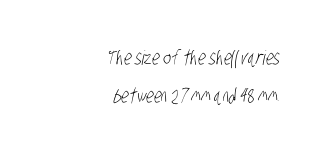
{"bold": "no", "underline": "no", "align": "right", "line_spacing": "loose", "line_spacing_ratio": 1.92, "letter_spacing": "normal", "letter_spacing_em": 0.0, "glyph_px": 20}
